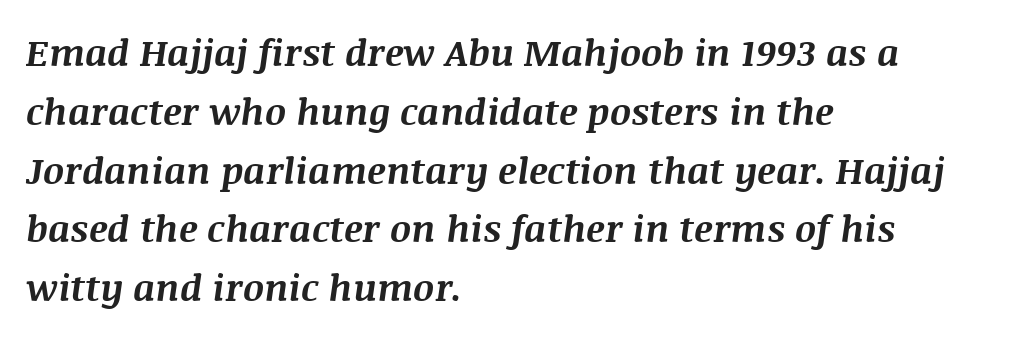
Q: Is the text bold? A: Yes.
Q: Is the text italic (slanted)? A: Yes, it leans right by about 8 degrees.
Q: Is the text underlined? A: No.
Q: How is the paragraph aligned? A: Left-aligned.
Q: Is the spacing between letters normal or unusually wide? A: Normal.
Q: Is the spacing between lines tight, normal or loose? A: Normal.
Q: Width (condensed, normal, or wide)? A: Normal.
Q: Stroke contrast? A: Medium.
Q: x-height? A: Large.
Q: Monospaced? A: No.
